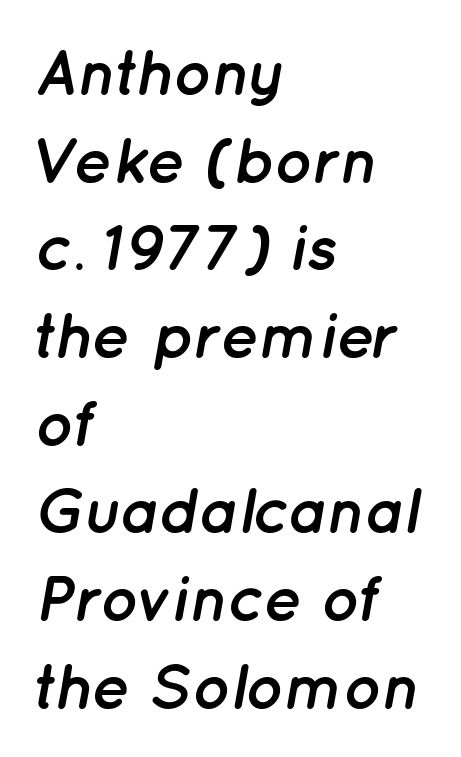
{"italic": "yes", "lean": "right", "slant_degrees": 12, "bold": "yes", "weight": "semibold", "width": "normal", "stroke_contrast": "low", "x_height": "medium", "monospaced": "no", "underline": "no", "align": "left", "line_spacing": "normal", "line_spacing_ratio": 1.37, "letter_spacing": "normal", "letter_spacing_em": 0.0, "glyph_px": 64}
